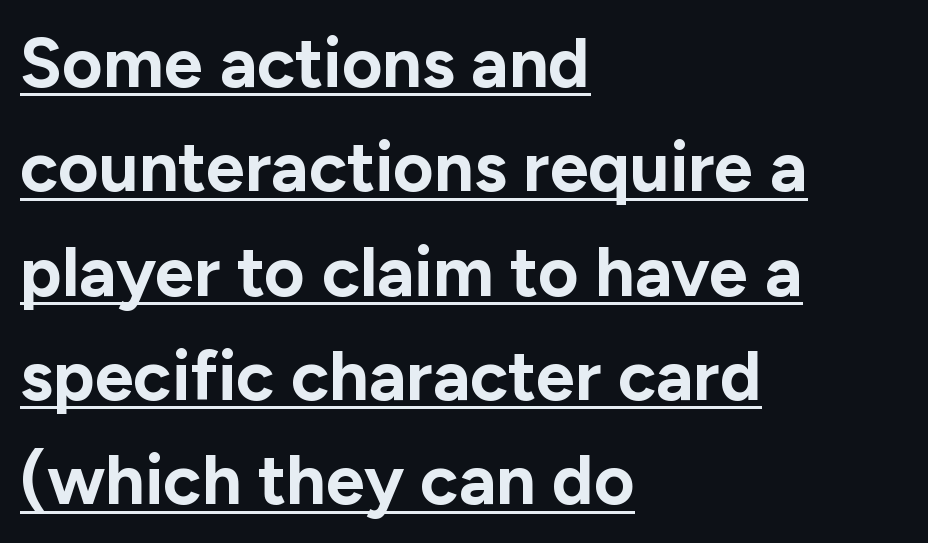
Q: Is the text bold? A: Yes.
Q: Is the text italic (slanted)? A: No, it is upright.
Q: Is the typeface a serif or a sans-serif typeface? A: Sans-serif.
Q: Is the text underlined? A: Yes.
Q: How is the paragraph aligned? A: Left-aligned.
Q: Is the spacing between letters normal or unusually wide? A: Normal.
Q: Is the spacing between lines tight, normal or loose? A: Normal.
Q: Width (condensed, normal, or wide)? A: Normal.
Q: Stroke contrast? A: Low.
Q: x-height? A: Medium.
Q: Monospaced? A: No.
